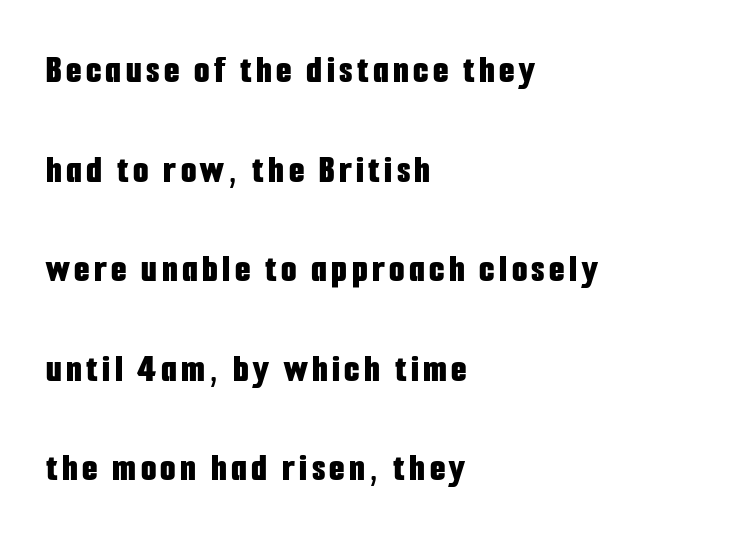
Q: Is the text bold? A: Yes.
Q: Is the text italic (slanted)? A: No, it is upright.
Q: Is the typeface a serif or a sans-serif typeface? A: Sans-serif.
Q: Is the text underlined? A: No.
Q: How is the paragraph aligned? A: Left-aligned.
Q: Is the spacing between lines tight, normal or loose? A: Loose.
Q: Width (condensed, normal, or wide)? A: Condensed.
Q: Stroke contrast? A: Low.
Q: x-height? A: Medium.
Q: Monospaced? A: No.
